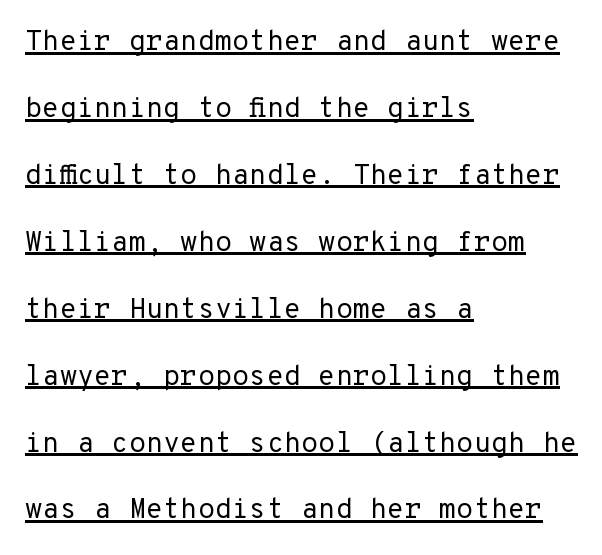
The image shows 28 px regular-weight sans-serif type, upright, monospaced; set left-aligned, loose line spacing (2.39x), normal letter spacing, underlined; low stroke contrast and a medium x-height.
